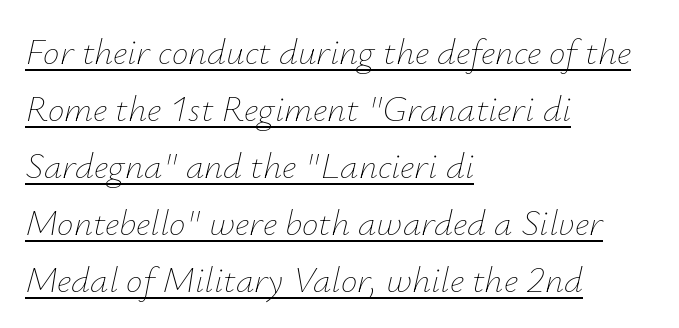
The image shows 37 px thin type, italic (leaning right); set left-aligned, normal line spacing (1.54x), normal letter spacing, underlined; low stroke contrast and a small x-height.
